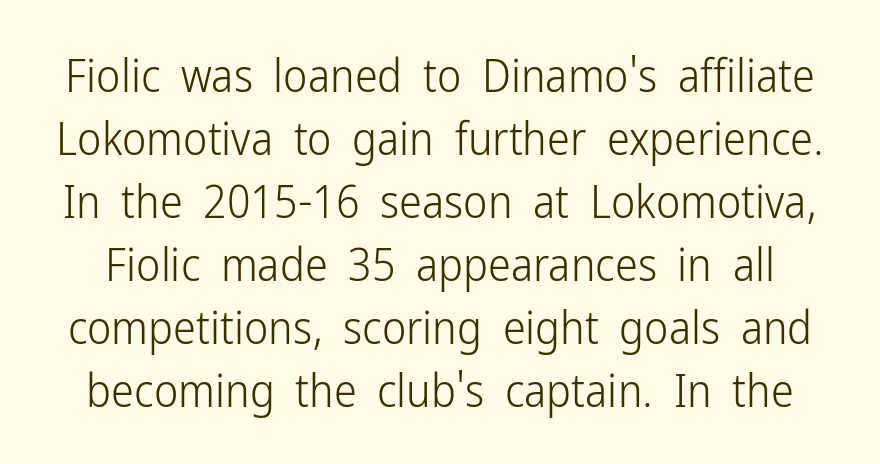
The image shows 46 px light, condensed sans-serif type, upright; set normal line spacing (1.37x), normal letter spacing, not underlined; low stroke contrast and a medium x-height.
